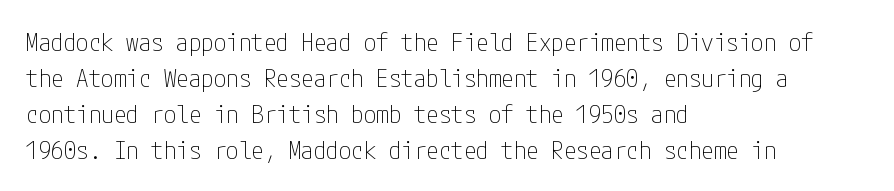
The rendering anchors every line to the left-hand side. Words appear dense and cohesive because spacing is normal. Does the leading feel generous? No, just average. A quiet, ordinary-to-light weight characterises the typeface.
